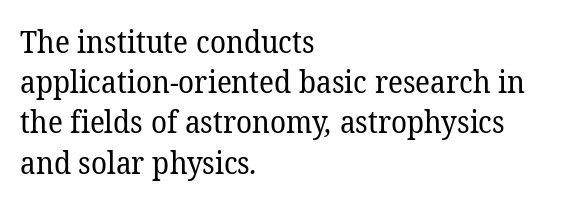
{"serif": "yes", "bold": "no", "weight": "regular", "width": "normal", "stroke_contrast": "low", "x_height": "medium", "monospaced": "no", "underline": "no", "align": "left", "line_spacing": "normal", "line_spacing_ratio": 1.34, "letter_spacing": "normal", "letter_spacing_em": 0.0, "glyph_px": 30}
